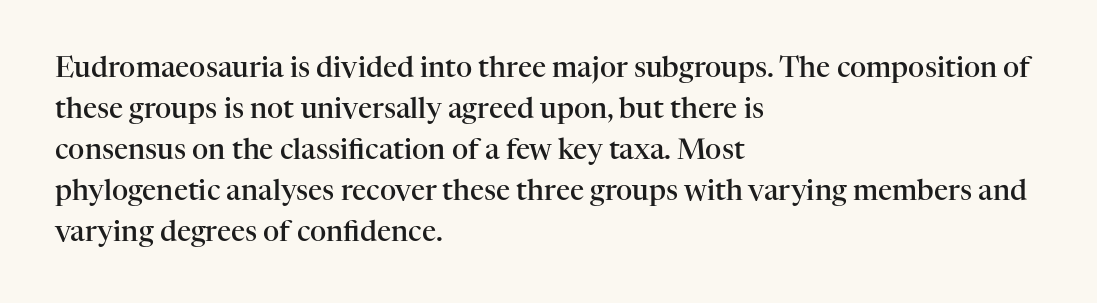
{"serif": "yes", "italic": "no", "bold": "semi", "weight": "semibold", "width": "normal", "stroke_contrast": "high", "x_height": "medium", "monospaced": "no", "underline": "no", "align": "left", "line_spacing": "normal", "line_spacing_ratio": 1.46, "letter_spacing": "normal", "letter_spacing_em": 0.0, "glyph_px": 28}
